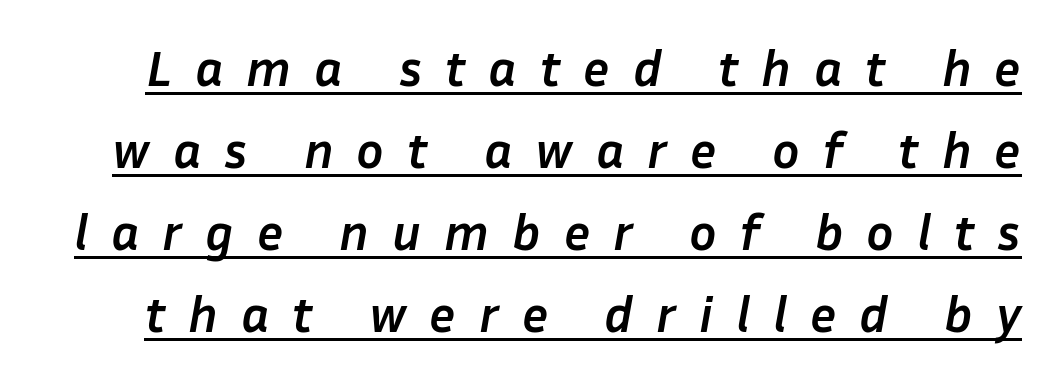
{"italic": "yes", "lean": "right", "slant_degrees": 10, "bold": "yes", "weight": "semibold", "width": "normal", "stroke_contrast": "low", "x_height": "medium", "monospaced": "no", "underline": "yes", "line_spacing": "normal", "line_spacing_ratio": 1.61, "letter_spacing": "wide", "letter_spacing_em": 0.45, "glyph_px": 51}
